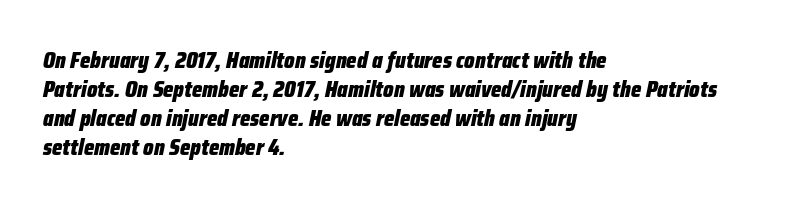
These lines were composed using italics. The horizontal fit of the characters is conventional and even. Notice how the passage keeps a crisp vertical edge on the left only. What's the leading like? Ordinary, nothing unusual. The string is rendered with underlining switched off.
